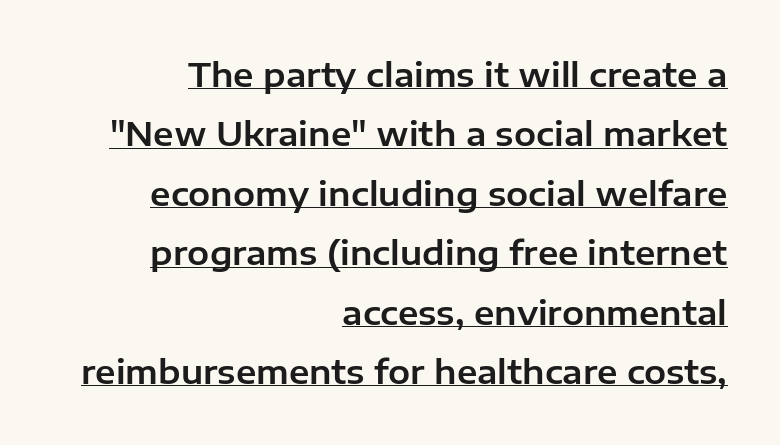
Q: Is the text italic (slanted)? A: No, it is upright.
Q: Is the typeface a serif or a sans-serif typeface? A: Sans-serif.
Q: Is the text underlined? A: Yes.
Q: How is the paragraph aligned? A: Right-aligned.
Q: Is the spacing between letters normal or unusually wide? A: Normal.
Q: Width (condensed, normal, or wide)? A: Normal.
Q: Stroke contrast? A: Low.
Q: x-height? A: Medium.
Q: Monospaced? A: No.
